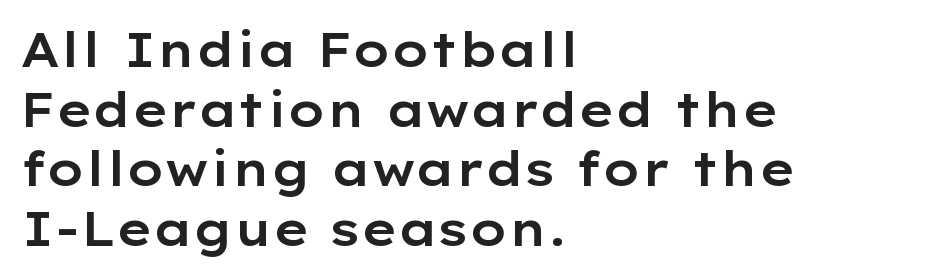
The image shows 47 px wide sans-serif type, upright; set left-aligned, normal line spacing (1.27x), normal letter spacing, not underlined; low stroke contrast and a medium x-height.
